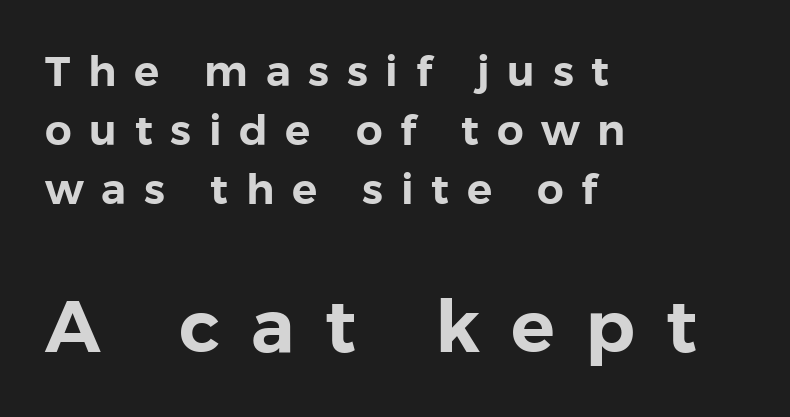
{"serif": "no", "italic": "no", "width": "normal", "stroke_contrast": "low", "x_height": "medium", "monospaced": "no", "underline": "no", "align": "left", "line_spacing": "normal", "line_spacing_ratio": 1.41, "letter_spacing": "wide", "letter_spacing_em": 0.42, "larger_block": "second", "size_ratio": 1.74, "glyph_px": 73}
